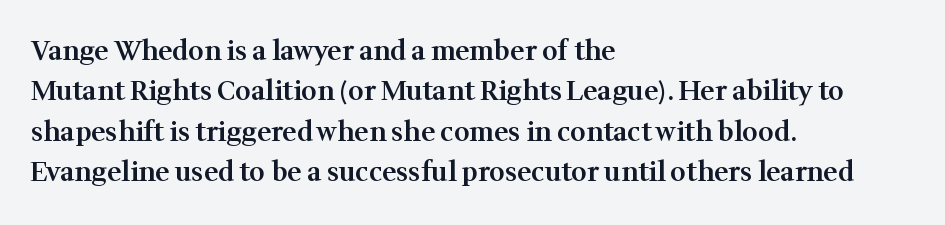
Glyph-to-glyph distance matches everyday printed text. Beneath every word, the page is bare. What's the leading like? Ordinary, nothing unusual. Typographic density is moderately raised because the face is semibold. Vertical strokes here are truly vertical.
